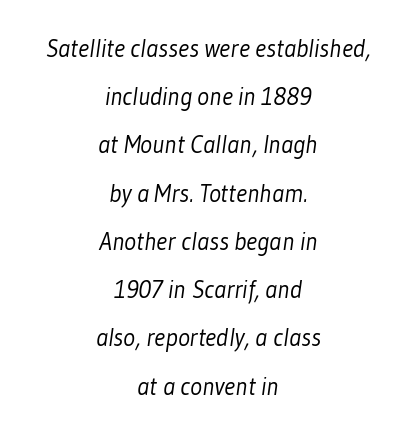
The image shows 25 px text type; set centered, loose line spacing (1.93x), normal letter spacing, not underlined.
